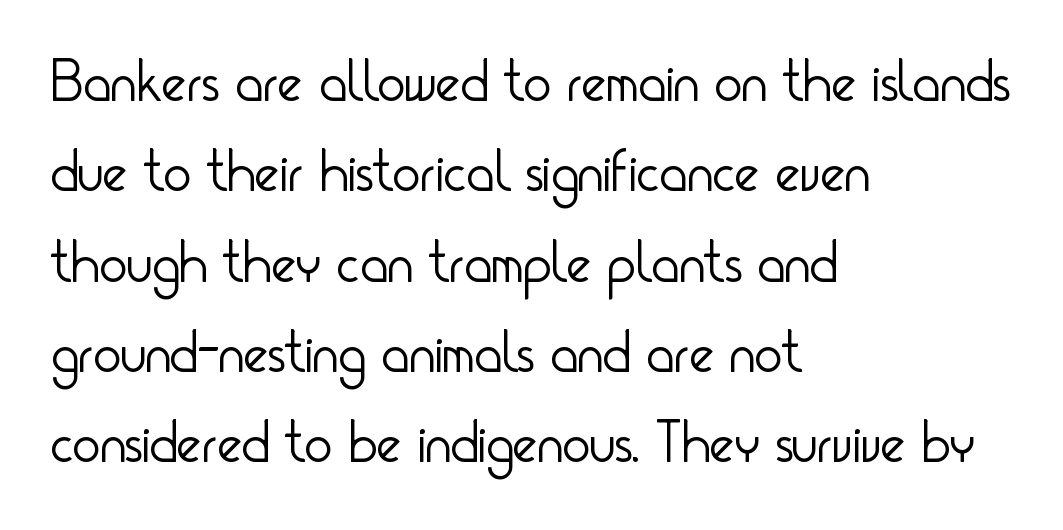
Q: Is the text bold? A: No.
Q: Is the text italic (slanted)? A: No, it is upright.
Q: Is the typeface a serif or a sans-serif typeface? A: Sans-serif.
Q: Is the text underlined? A: No.
Q: How is the paragraph aligned? A: Left-aligned.
Q: Is the spacing between letters normal or unusually wide? A: Normal.
Q: Is the spacing between lines tight, normal or loose? A: Normal.
Q: Width (condensed, normal, or wide)? A: Condensed.
Q: Stroke contrast? A: Low.
Q: x-height? A: Small.
Q: Monospaced? A: No.
